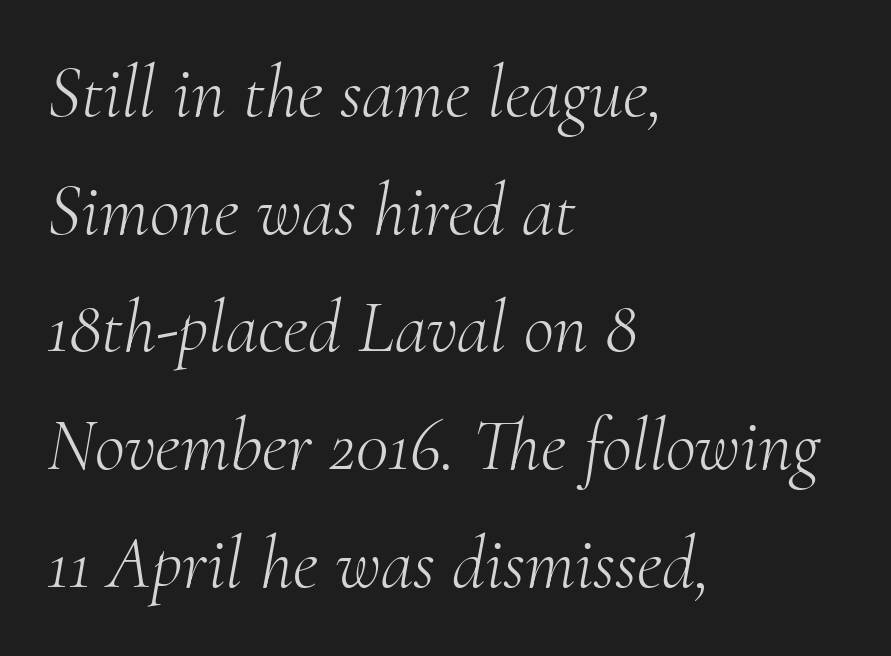
Q: Is the text bold? A: No.
Q: Is the text italic (slanted)? A: Yes, it leans right by about 10 degrees.
Q: Is the typeface a serif or a sans-serif typeface? A: Serif.
Q: Is the text underlined? A: No.
Q: How is the paragraph aligned? A: Left-aligned.
Q: Is the spacing between letters normal or unusually wide? A: Normal.
Q: Is the spacing between lines tight, normal or loose? A: Normal.
Q: Width (condensed, normal, or wide)? A: Normal.
Q: Stroke contrast? A: Medium.
Q: x-height? A: Small.
Q: Monospaced? A: No.
